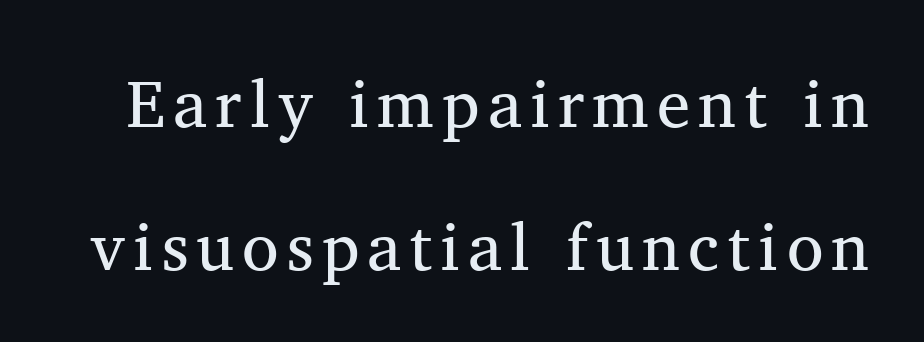
{"serif": "yes", "italic": "no", "bold": "no", "weight": "regular", "width": "normal", "stroke_contrast": "medium", "x_height": "medium", "monospaced": "no", "underline": "no", "line_spacing": "loose", "line_spacing_ratio": 2.13, "glyph_px": 67}
